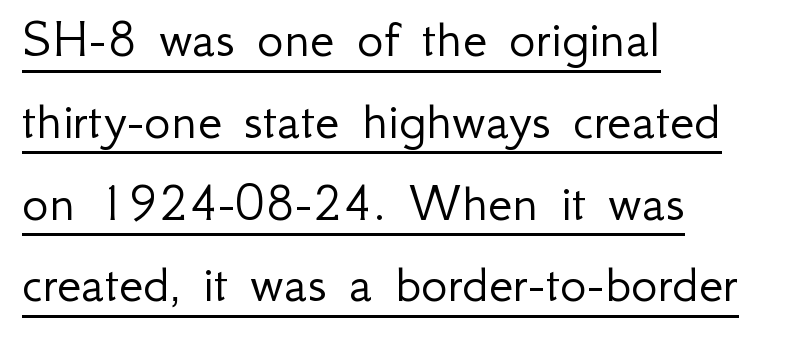
Q: Is the text bold? A: No.
Q: Is the text italic (slanted)? A: No, it is upright.
Q: Is the typeface a serif or a sans-serif typeface? A: Sans-serif.
Q: Is the text underlined? A: Yes.
Q: How is the paragraph aligned? A: Left-aligned.
Q: Is the spacing between letters normal or unusually wide? A: Normal.
Q: Is the spacing between lines tight, normal or loose? A: Normal.
Q: Width (condensed, normal, or wide)? A: Normal.
Q: Stroke contrast? A: Low.
Q: x-height? A: Small.
Q: Monospaced? A: No.
